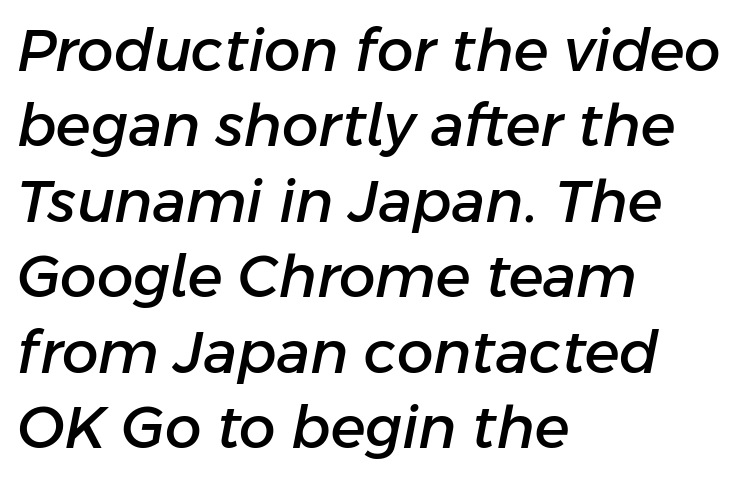
Q: Is the text italic (slanted)? A: Yes, it leans right by about 11 degrees.
Q: Is the text underlined? A: No.
Q: How is the paragraph aligned? A: Left-aligned.
Q: Is the spacing between letters normal or unusually wide? A: Normal.
Q: Is the spacing between lines tight, normal or loose? A: Normal.
Q: Width (condensed, normal, or wide)? A: Normal.
Q: Stroke contrast? A: Low.
Q: x-height? A: Medium.
Q: Monospaced? A: No.
